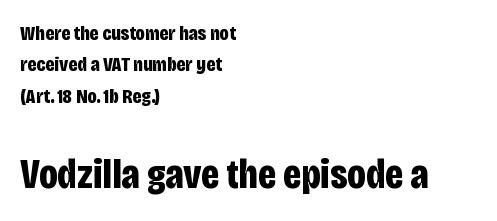
{"serif": "no", "italic": "no", "bold": "yes", "weight": "bold", "width": "condensed", "stroke_contrast": "low", "x_height": "large", "monospaced": "no", "underline": "no", "align": "left", "line_spacing": "normal", "line_spacing_ratio": 1.5, "letter_spacing": "normal", "letter_spacing_em": 0.0, "larger_block": "second", "size_ratio": 2.0, "glyph_px": 42}
